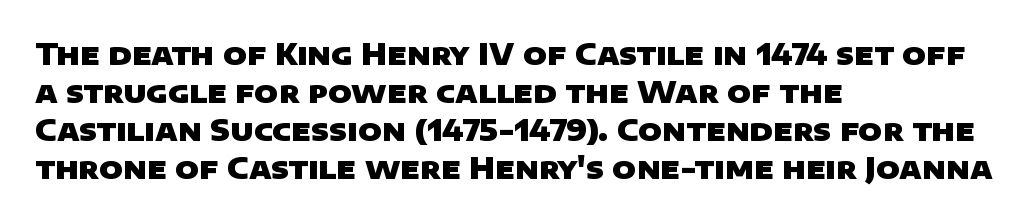
Q: Is the text bold? A: Yes.
Q: Is the typeface a serif or a sans-serif typeface? A: Sans-serif.
Q: Is the text underlined? A: No.
Q: How is the paragraph aligned? A: Left-aligned.
Q: Is the spacing between letters normal or unusually wide? A: Normal.
Q: Is the spacing between lines tight, normal or loose? A: Normal.
Q: Width (condensed, normal, or wide)? A: Wide.
Q: Stroke contrast? A: Low.
Q: x-height? A: Large.
Q: Monospaced? A: No.
